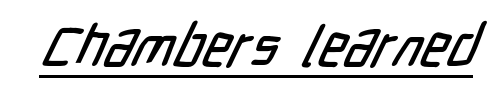
The image shows 57 px condensed sans-serif type; set normal letter spacing, underlined; low stroke contrast and a medium x-height.
